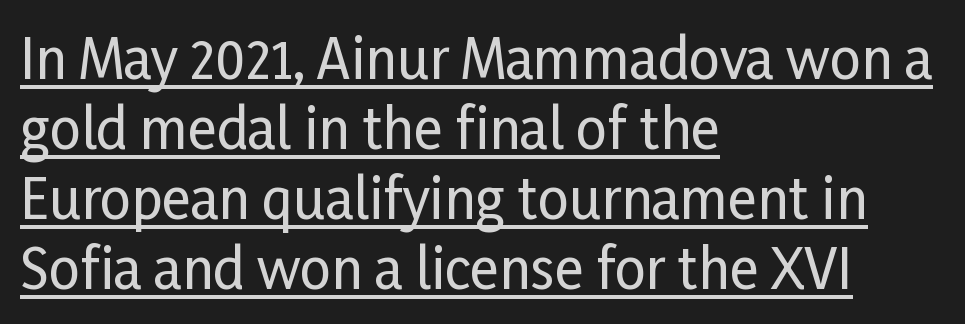
Nobody touched the tracking dial on this one. Where is the straight margin? On the left. These lines are rendered in a variable-pitch font. Each new line begins a customary step beneath the previous one. Classification — sans serif.
